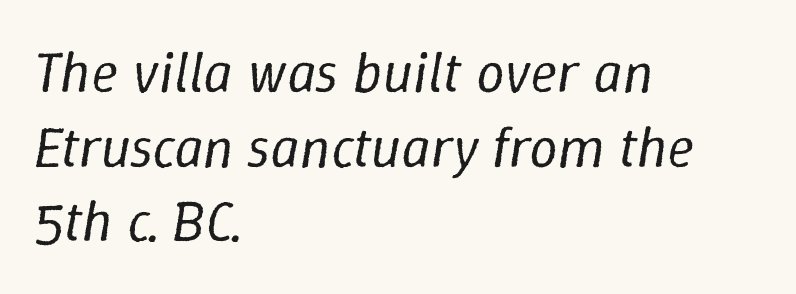
The image shows 57 px regular-weight type, italic (leaning right); set left-aligned, normal line spacing (1.31x), normal letter spacing, not underlined; low stroke contrast and a medium x-height.
